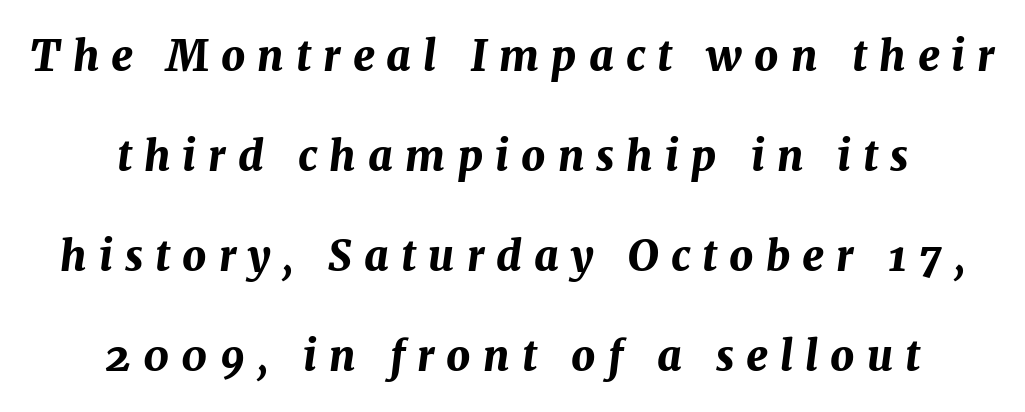
Q: Is the text bold? A: Yes.
Q: Is the text italic (slanted)? A: Yes, it leans right by about 7 degrees.
Q: Is the text underlined? A: No.
Q: How is the paragraph aligned? A: Centered.
Q: Is the spacing between letters normal or unusually wide? A: Unusually wide.
Q: Is the spacing between lines tight, normal or loose? A: Loose.
Q: Width (condensed, normal, or wide)? A: Normal.
Q: Stroke contrast? A: Medium.
Q: x-height? A: Medium.
Q: Monospaced? A: No.
